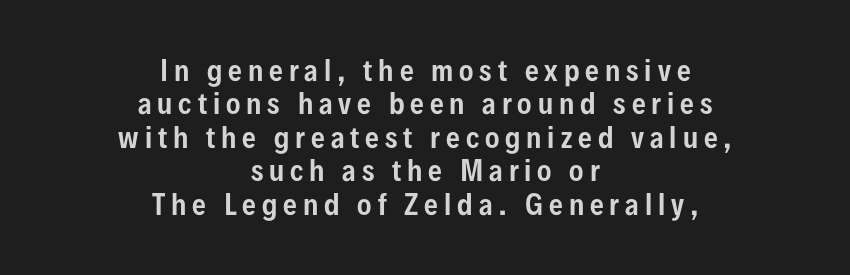
Q: Is the text italic (slanted)? A: No, it is upright.
Q: Is the text underlined? A: No.
Q: How is the paragraph aligned? A: Centered.
Q: Is the spacing between letters normal or unusually wide? A: Unusually wide.
